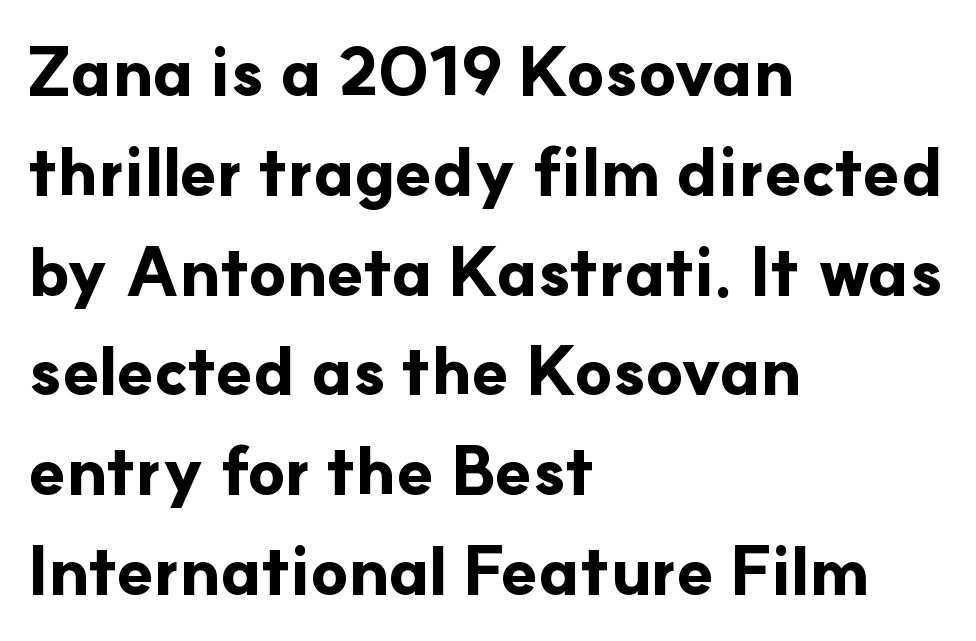
The image shows 67 px bold sans-serif type, upright; set left-aligned, normal line spacing (1.49x), normal letter spacing, not underlined; low stroke contrast and a small x-height.
